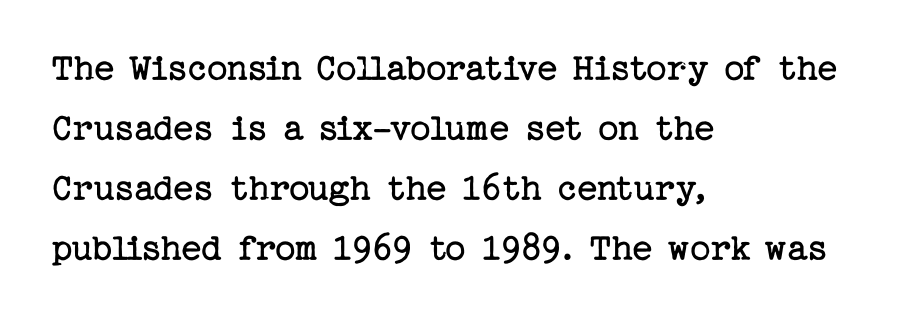
The lettering stays uniformly vertical, giving the passage a roman look. The zone under the glyphs is completely vacant. Short note: letters normally spaced. No heavy texture on the line: the type isn't bold.
